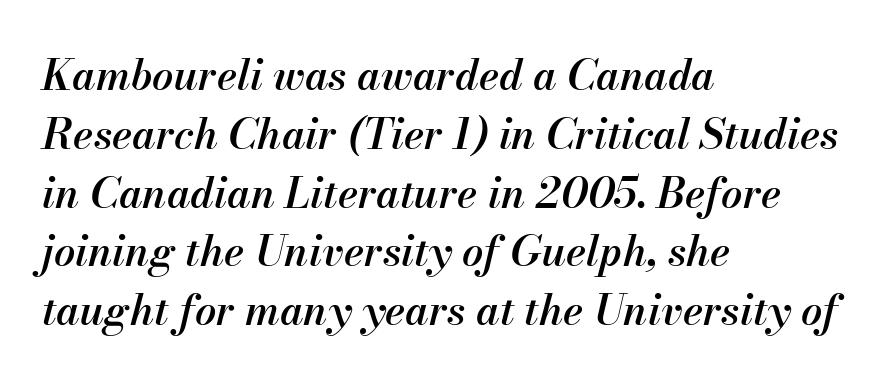
Q: Is the text bold? A: Semi-bold.
Q: Is the text italic (slanted)? A: Yes, it leans right by about 13 degrees.
Q: Is the text underlined? A: No.
Q: How is the paragraph aligned? A: Left-aligned.
Q: Is the spacing between letters normal or unusually wide? A: Normal.
Q: Is the spacing between lines tight, normal or loose? A: Normal.
Q: Width (condensed, normal, or wide)? A: Normal.
Q: Stroke contrast? A: Medium.
Q: x-height? A: Small.
Q: Monospaced? A: No.
